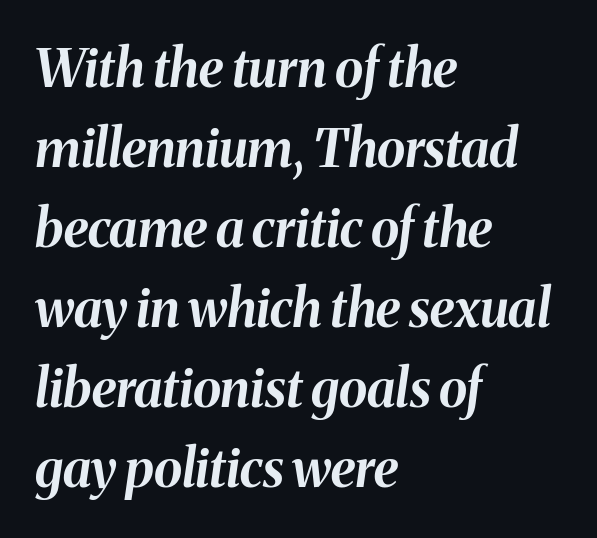
Q: Is the text bold? A: Yes.
Q: Is the text italic (slanted)? A: Yes, it leans right by about 8 degrees.
Q: Is the text underlined? A: No.
Q: How is the paragraph aligned? A: Left-aligned.
Q: Is the spacing between letters normal or unusually wide? A: Normal.
Q: Is the spacing between lines tight, normal or loose? A: Normal.
Q: Width (condensed, normal, or wide)? A: Normal.
Q: Stroke contrast? A: Medium.
Q: x-height? A: Medium.
Q: Monospaced? A: No.
